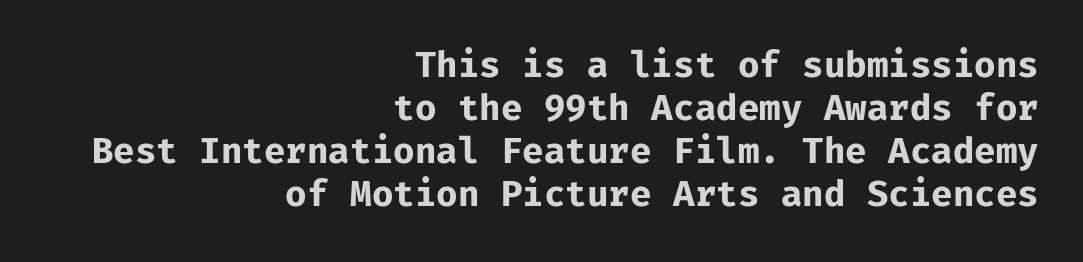
{"serif": "no", "italic": "no", "bold": "yes", "weight": "bold", "width": "normal", "stroke_contrast": "low", "x_height": "medium", "underline": "no", "align": "right", "line_spacing_ratio": 1.23, "letter_spacing": "normal", "letter_spacing_em": 0.0, "glyph_px": 35}
